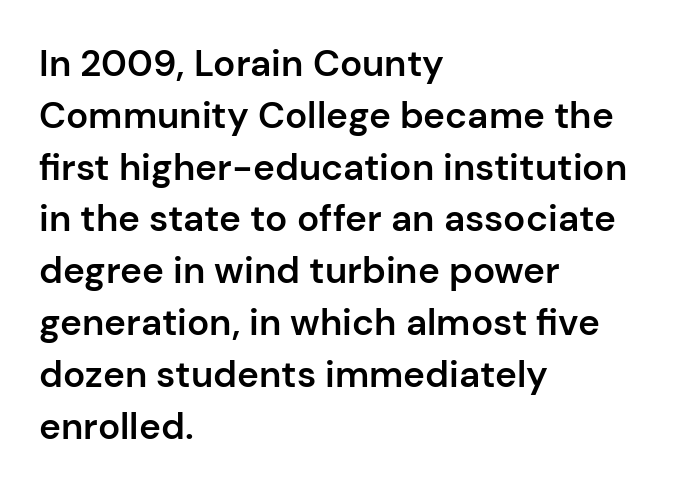
{"serif": "no", "italic": "no", "bold": "semi", "weight": "semibold", "width": "normal", "stroke_contrast": "low", "x_height": "medium", "monospaced": "no", "underline": "no", "align": "left", "line_spacing": "normal", "line_spacing_ratio": 1.4, "letter_spacing": "normal", "letter_spacing_em": 0.0, "glyph_px": 37}
